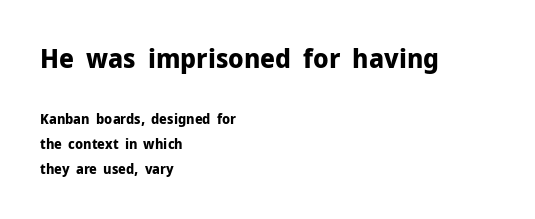
Q: Is the text bold? A: Yes.
Q: Is the text italic (slanted)? A: No, it is upright.
Q: Is the text underlined? A: No.
Q: How is the paragraph aligned? A: Left-aligned.
Q: Is the spacing between letters normal or unusually wide? A: Normal.
Q: Which block of text is set in a larger size, the first (top) or the second (bottom)? A: The first (top) one.
